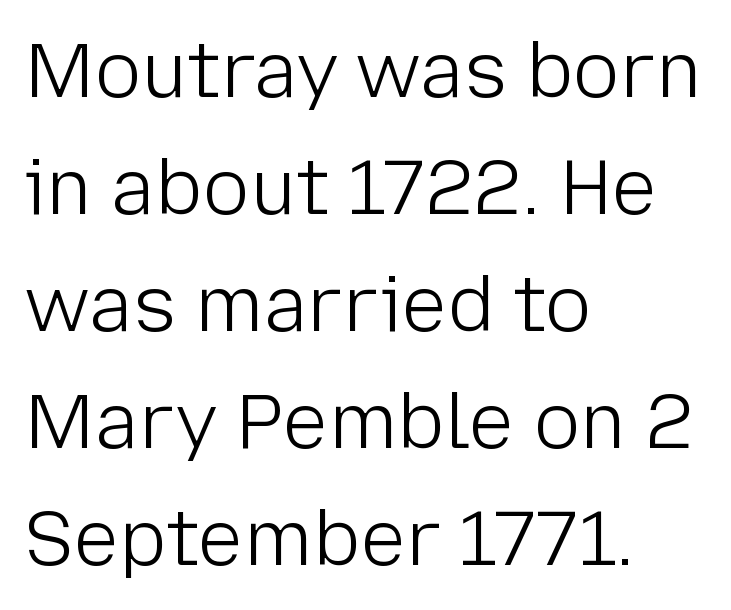
The image shows 77 px light sans-serif type, upright; set left-aligned, normal line spacing (1.52x), normal letter spacing, not underlined; low stroke contrast and a medium x-height.
